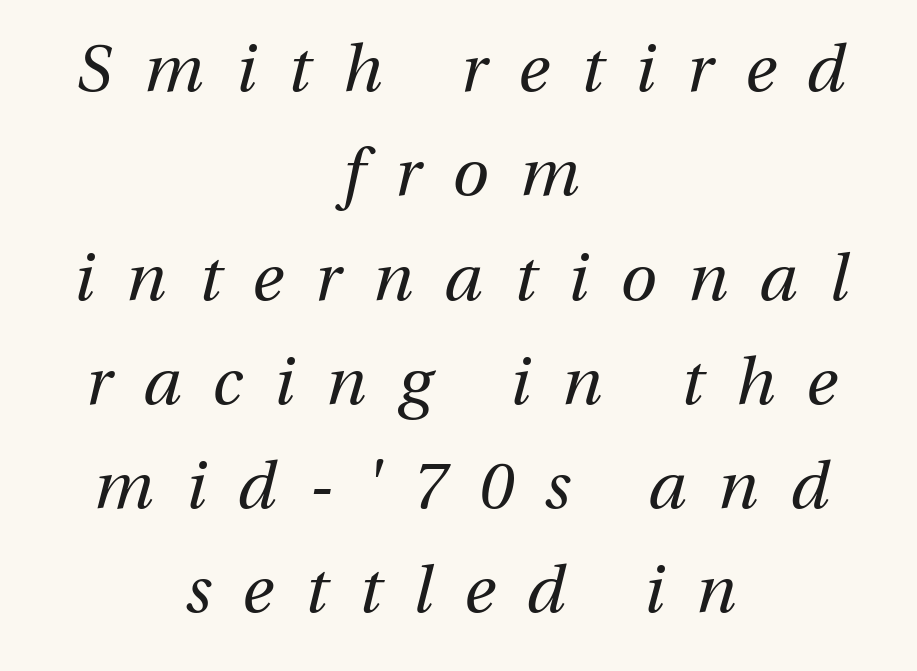
You could not count columns in this text — the font is proportionally spaced. Italic: yes, the glyphs are oblique. The rows are spaced the way most documents space them. No extra ink here — the face is not bold.
